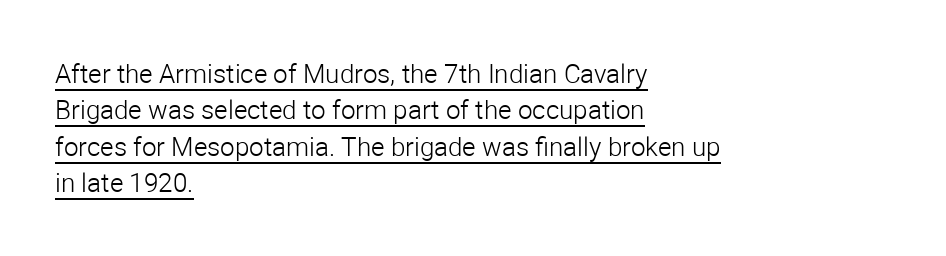
{"italic": "no", "bold": "no", "underline": "yes", "align": "left", "line_spacing": "normal", "line_spacing_ratio": 1.4, "letter_spacing": "normal", "letter_spacing_em": 0.0, "glyph_px": 26}
